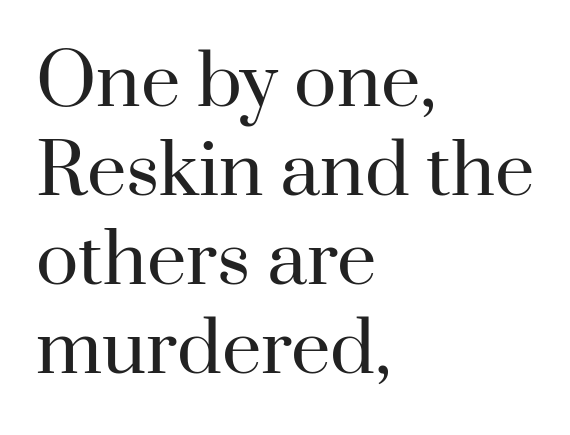
The image shows 70 px regular-weight serif type, upright; set left-aligned, normal line spacing (1.27x), normal letter spacing, not underlined; high stroke contrast and a small x-height.
